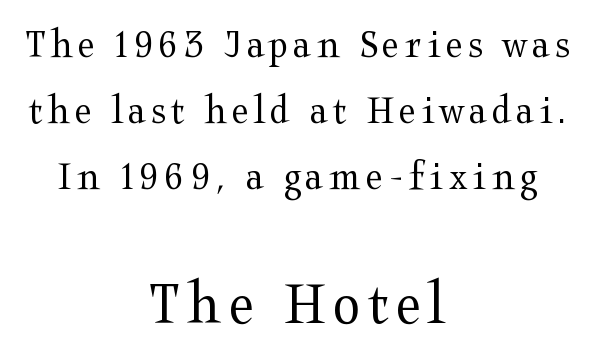
{"serif": "yes", "italic": "no", "bold": "no", "weight": "regular", "width": "wide", "stroke_contrast": "medium", "x_height": "medium", "monospaced": "no", "underline": "no", "align": "center", "line_spacing": "normal", "line_spacing_ratio": 1.57, "larger_block": "second", "size_ratio": 1.5, "glyph_px": 63}
